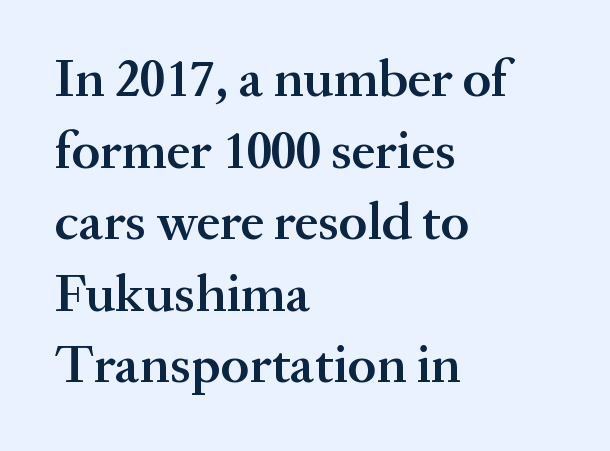
{"serif": "yes", "italic": "no", "bold": "semi", "weight": "semibold", "width": "normal", "stroke_contrast": "medium", "x_height": "medium", "monospaced": "no", "underline": "no", "align": "left", "line_spacing": "normal", "line_spacing_ratio": 1.35, "letter_spacing": "normal", "letter_spacing_em": 0.0, "glyph_px": 53}
